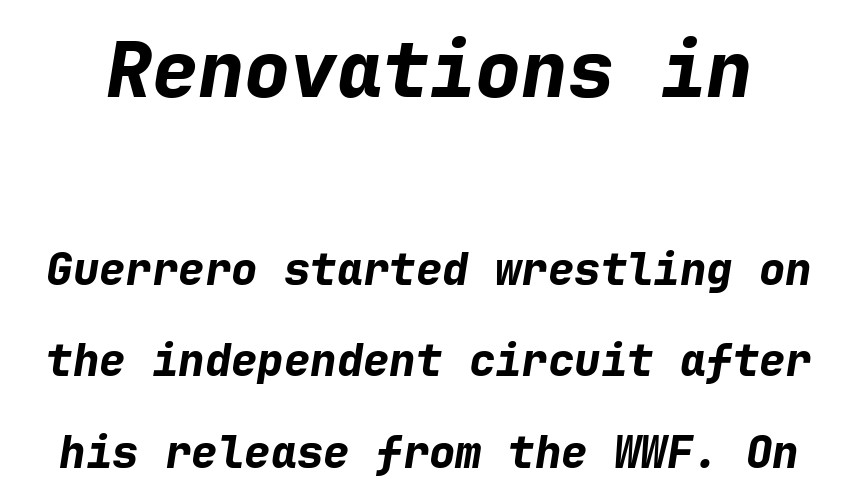
Q: Is the text bold? A: Yes.
Q: Is the text italic (slanted)? A: Yes, it leans right by about 9 degrees.
Q: Is the text underlined? A: No.
Q: Is the spacing between letters normal or unusually wide? A: Normal.
Q: Is the spacing between lines tight, normal or loose? A: Loose.
Q: Which block of text is set in a larger size, the first (top) or the second (bottom)? A: The first (top) one.
Q: Width (condensed, normal, or wide)? A: Normal.
Q: Stroke contrast? A: Low.
Q: x-height? A: Medium.
Q: Monospaced? A: Yes.
